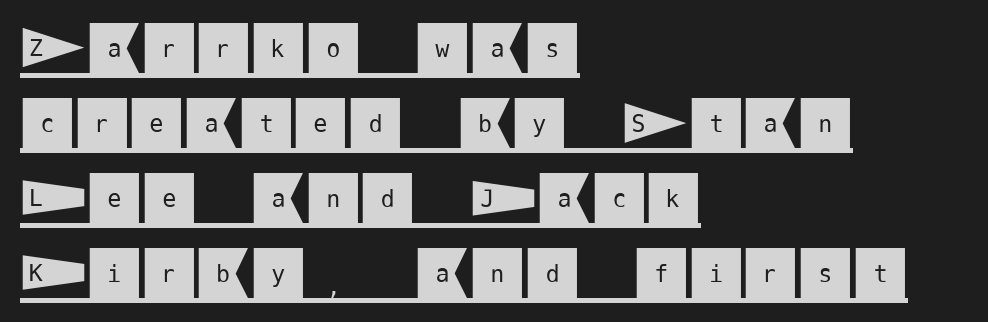
{"serif": "no", "italic": "no", "width": "normal", "stroke_contrast": "medium", "x_height": "large", "underline": "yes", "align": "left", "line_spacing": "normal", "line_spacing_ratio": 1.34, "letter_spacing": "normal", "letter_spacing_em": 0.0, "glyph_px": 56}
